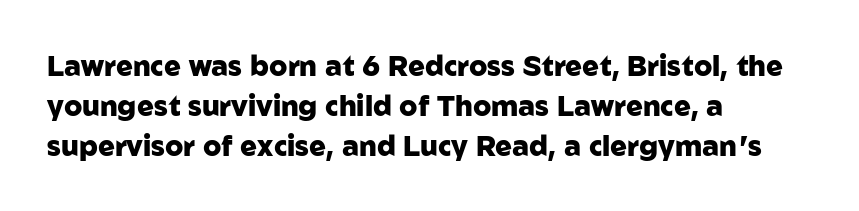
{"serif": "no", "italic": "no", "bold": "yes", "weight": "heavy", "width": "normal", "stroke_contrast": "low", "x_height": "medium", "monospaced": "no", "underline": "no", "align": "left", "line_spacing": "normal", "line_spacing_ratio": 1.43, "letter_spacing": "normal", "letter_spacing_em": 0.0, "glyph_px": 28}
